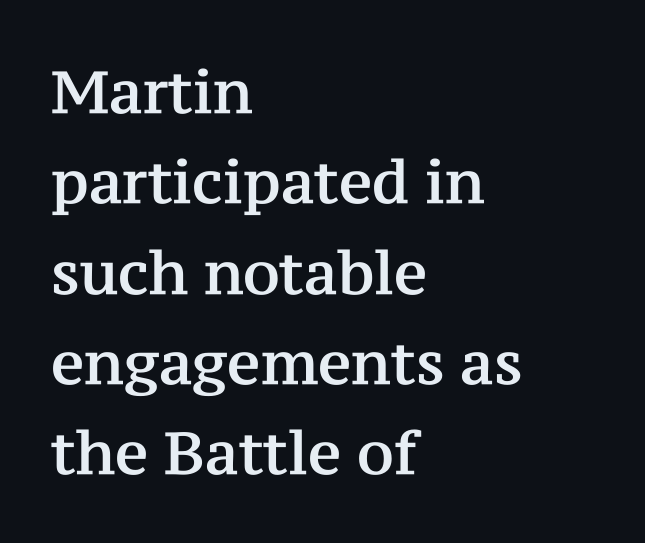
The typography opts for an upright posture over an oblique one. Quick note: underline off. The face used here is proportionally spaced, like ordinary book or web type. Is the letter spacing exaggerated? No — it looks like the ordinary default.
